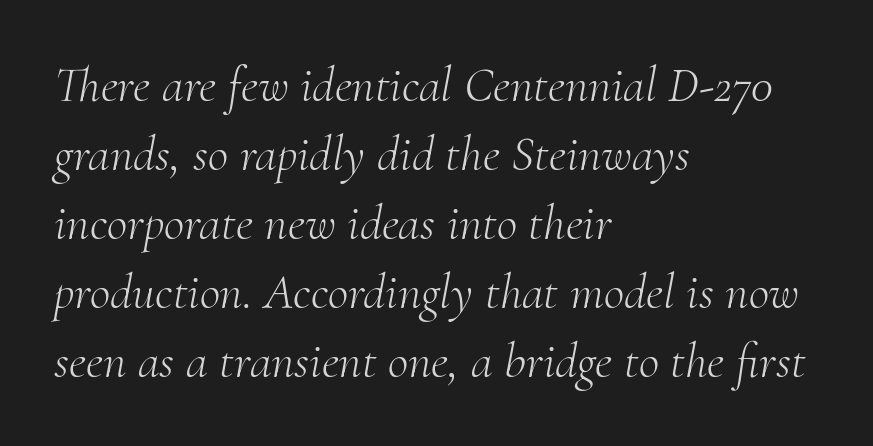
{"serif": "yes", "italic": "yes", "lean": "right", "slant_degrees": 10, "bold": "no", "weight": "light", "width": "normal", "stroke_contrast": "medium", "x_height": "small", "monospaced": "no", "underline": "no", "align": "left", "line_spacing": "normal", "line_spacing_ratio": 1.38, "letter_spacing": "normal", "letter_spacing_em": 0.0, "glyph_px": 50}
